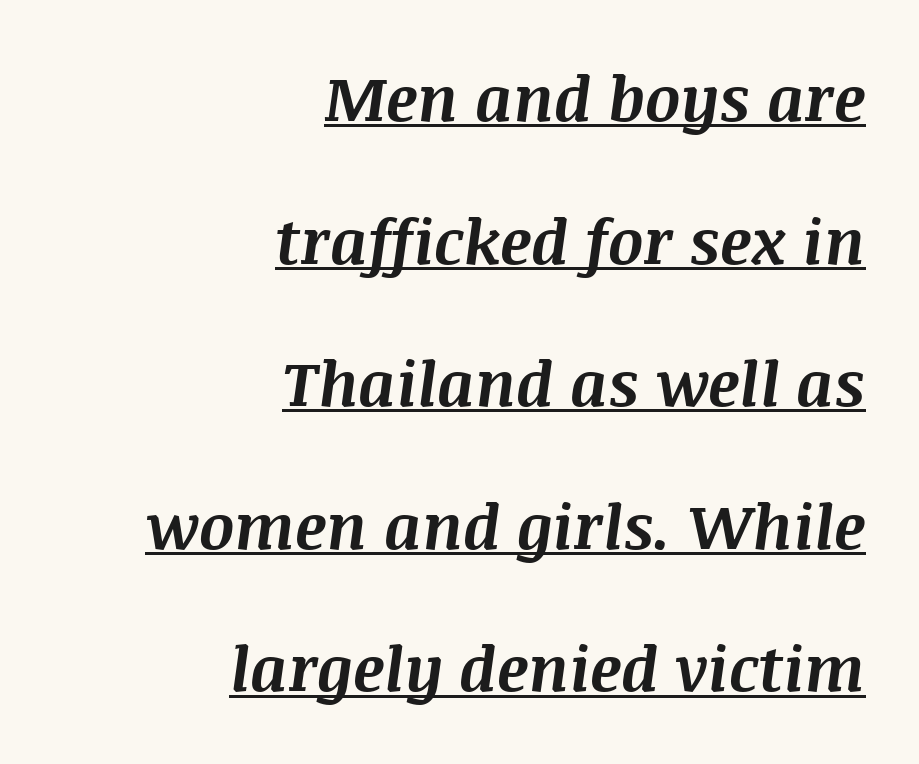
{"italic": "yes", "lean": "right", "slant_degrees": 8, "bold": "yes", "weight": "bold", "width": "normal", "stroke_contrast": "medium", "x_height": "large", "monospaced": "no", "underline": "yes", "align": "right", "line_spacing": "loose", "line_spacing_ratio": 2.3, "letter_spacing": "normal", "letter_spacing_em": 0.0, "glyph_px": 62}
